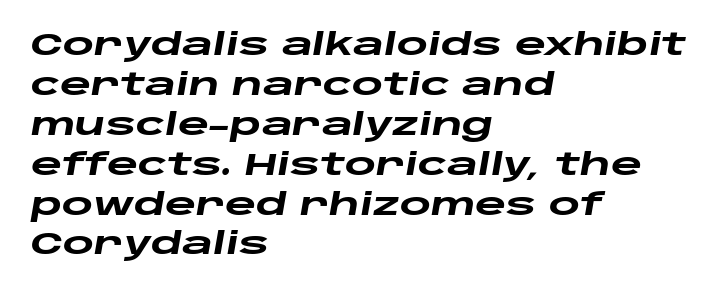
{"italic": "yes", "lean": "right", "slant_degrees": 10, "bold": "yes", "weight": "heavy", "width": "wide", "stroke_contrast": "low", "x_height": "large", "monospaced": "no", "underline": "no", "align": "left", "line_spacing": "normal", "line_spacing_ratio": 1.33, "letter_spacing": "normal", "letter_spacing_em": 0.0, "glyph_px": 30}
